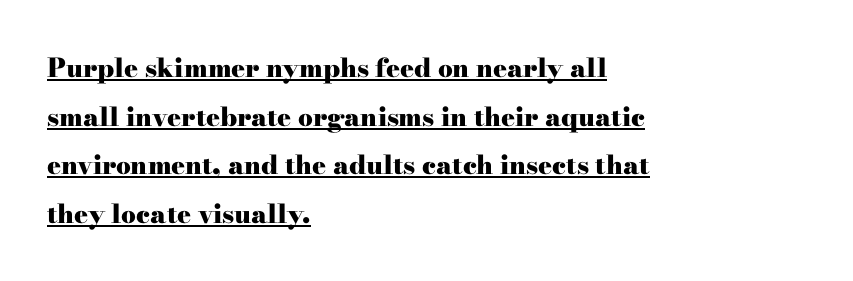
{"italic": "no", "bold": "yes", "underline": "yes", "align": "left", "line_spacing_ratio": 1.87, "letter_spacing": "normal", "letter_spacing_em": 0.0, "glyph_px": 26}
